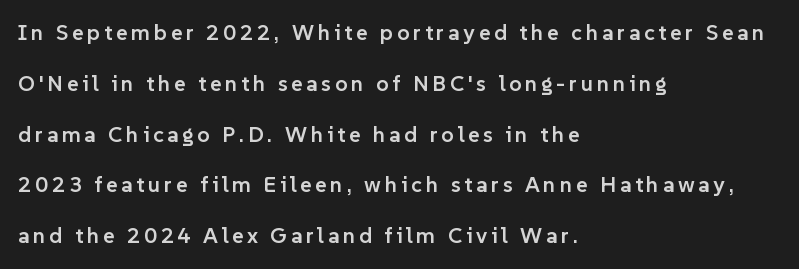
{"italic": "no", "bold": "semi", "underline": "no", "align": "left", "line_spacing": "loose", "line_spacing_ratio": 2.31, "glyph_px": 22}
